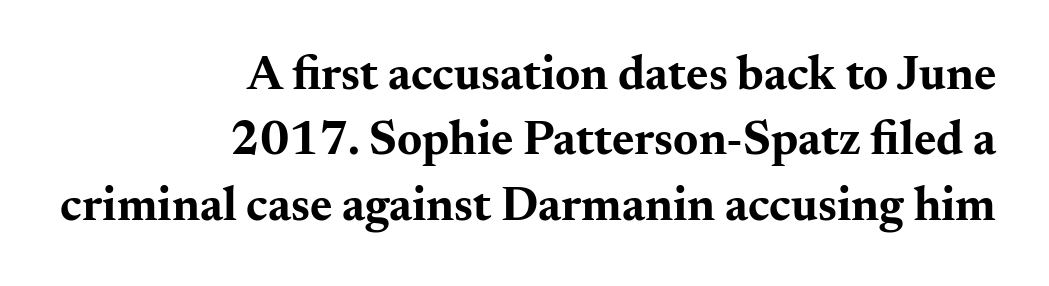
The block of text has a typical density, with ordinary space between rows. The typesetting leans heavy: a genuine bold. Ordinary non-slanted type is in use. Caption: multi-line text, flush right, ragged left.
